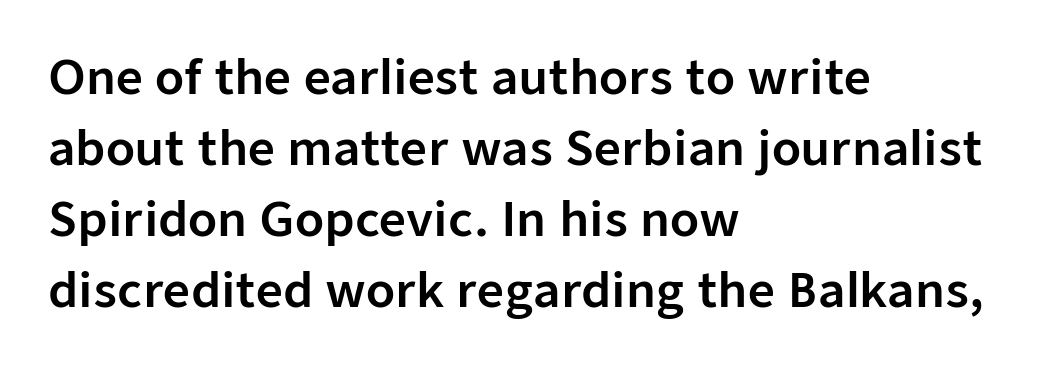
Quick note: not italic, upright. Proportional: the letters do not fall into vertical columns. Caption: standard tracking, unaltered. Rule under the text: the space is simply empty. You can tell from the bare stems that sans-serif type was used. Baseline-to-baseline distance is the conventional proportion of letter height.
